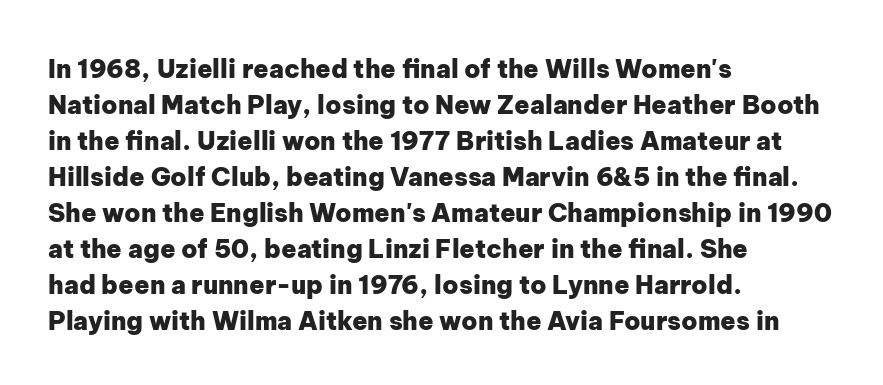
The image shows 25 px bold type, upright; set left-aligned, normal line spacing (1.44x), normal letter spacing, not underlined.
